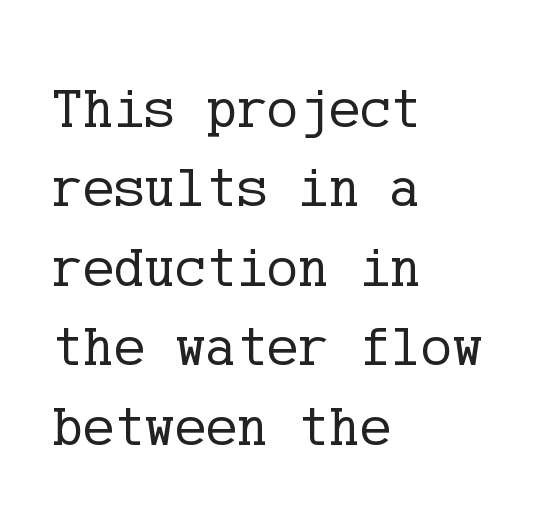
The lettering holds an erect, upright posture throughout. This is serif lettering, the kind often seen in printed books. Stems here are at most as thick as an everyday book face. This sample is left-justified, so line endings fall wherever the words run out. In terms of leading, this rendering sits right in the middle. The rendering keeps characters at their native spacing.
